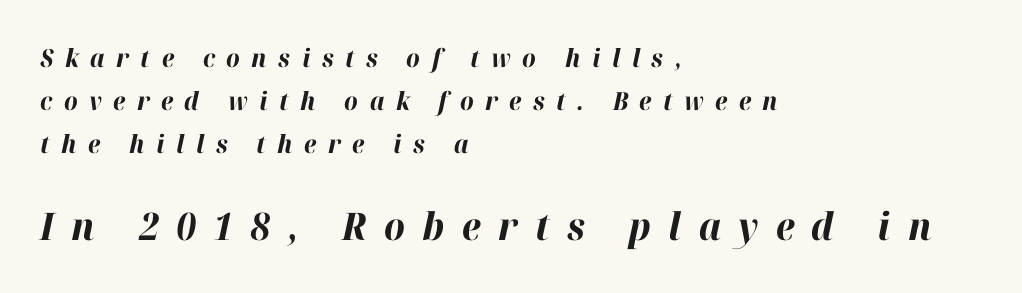
The image shows 38 px bold type, italic (leaning right); set left-aligned, line spacing 1.72x, unusually wide letter spacing (+0.46 em), not underlined; the second (bottom) block is 1.52x larger; high stroke contrast and a medium x-height.
